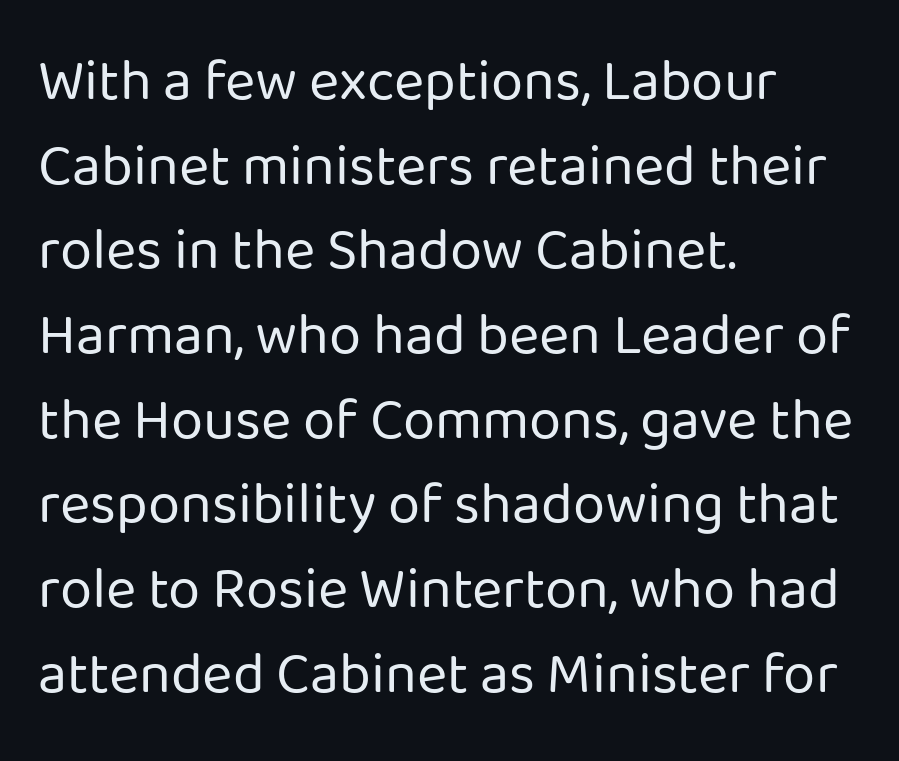
Unbolded letterforms with no extra heft. Spacing between characters is what you'd get straight out of the box. These lines are set flush left with a ragged right edge. Spacing verdict: proportional, widths tailored to each character. Note: no serifs on the glyphs. Beneath every word, the page is bare.
